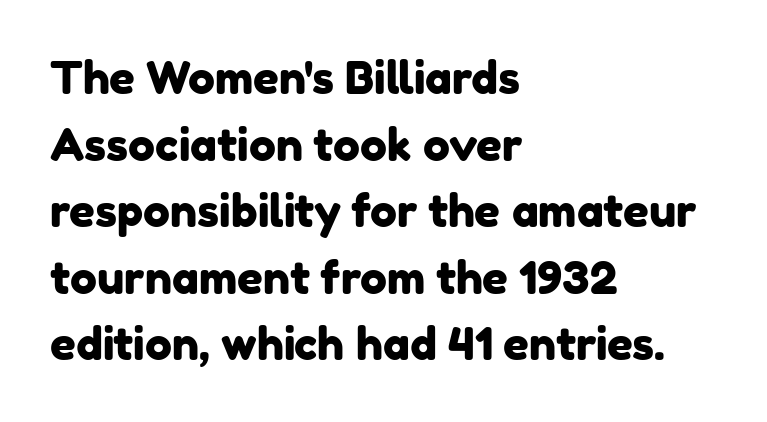
The image shows 45 px sans-serif type; set left-aligned, normal line spacing (1.48x), normal letter spacing, not underlined; low stroke contrast and a medium x-height.
